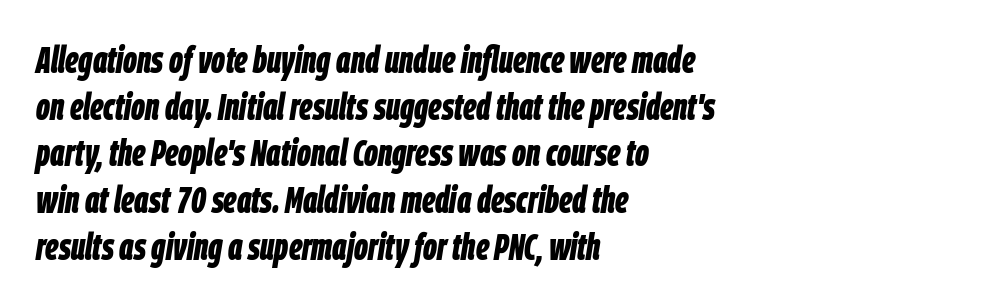
Q: Is the text bold? A: Yes.
Q: Is the text italic (slanted)? A: Yes, it leans right by about 9 degrees.
Q: Is the text underlined? A: No.
Q: How is the paragraph aligned? A: Left-aligned.
Q: Is the spacing between letters normal or unusually wide? A: Normal.
Q: Width (condensed, normal, or wide)? A: Condensed.
Q: Stroke contrast? A: Low.
Q: x-height? A: Large.
Q: Monospaced? A: No.
